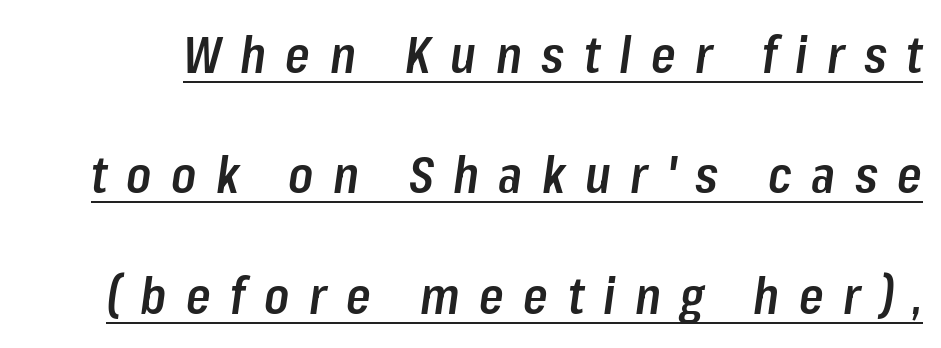
{"italic": "yes", "lean": "right", "slant_degrees": 8, "bold": "semi", "weight": "semibold", "width": "condensed", "stroke_contrast": "low", "x_height": "medium", "monospaced": "no", "underline": "yes", "line_spacing": "loose", "line_spacing_ratio": 2.41, "letter_spacing": "wide", "letter_spacing_em": 0.39, "glyph_px": 50}
